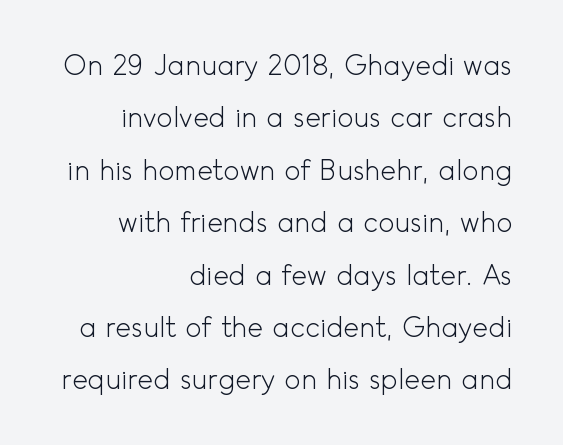
The image shows 27 px text type, upright; set right-aligned, loose line spacing (1.94x), normal letter spacing, not underlined.
